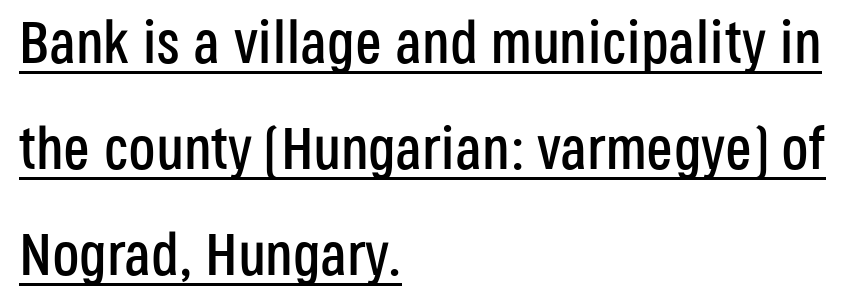
{"serif": "no", "italic": "no", "width": "condensed", "stroke_contrast": "low", "x_height": "large", "monospaced": "no", "underline": "yes", "align": "left", "line_spacing_ratio": 1.77, "letter_spacing": "normal", "letter_spacing_em": 0.0, "glyph_px": 60}
